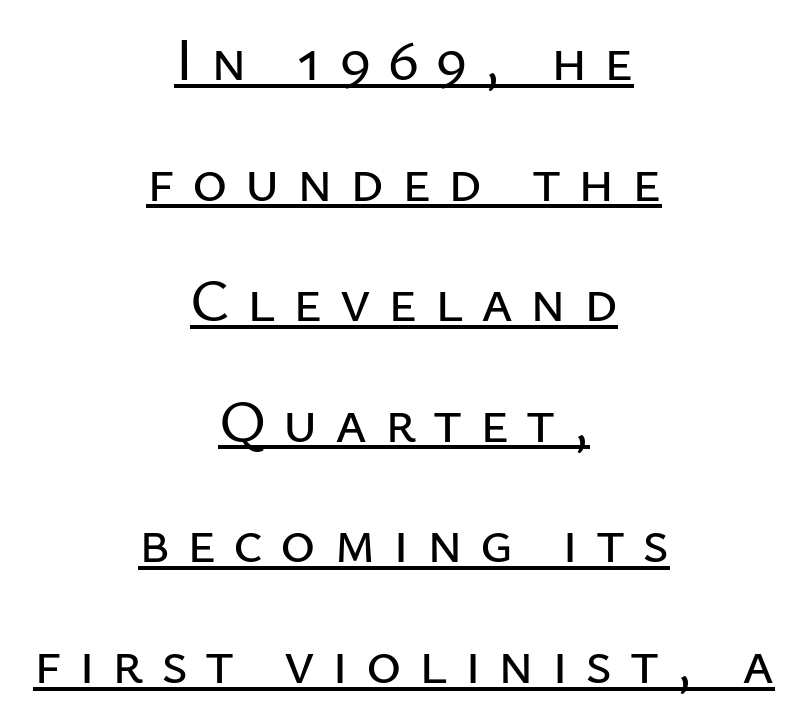
The lettering is marked with a stroke running underneath it. You can tell from the bare stems that sans-serif type was used. Horizontally, the lines are justified to the midpoint only. Leading is clearly above the norm, producing a sparse column. The tracking reads as deliberately expanded to a designer's eye.
